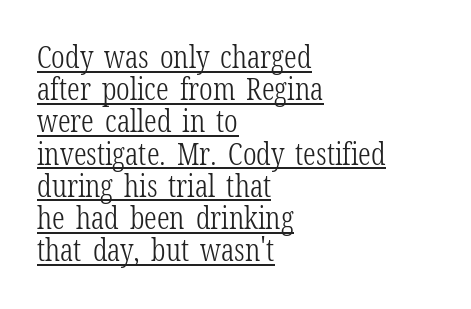
Q: Is the text bold? A: No.
Q: Is the text italic (slanted)? A: No, it is upright.
Q: Is the typeface a serif or a sans-serif typeface? A: Serif.
Q: Is the text underlined? A: Yes.
Q: How is the paragraph aligned? A: Left-aligned.
Q: Is the spacing between letters normal or unusually wide? A: Normal.
Q: Is the spacing between lines tight, normal or loose? A: Tight.
Q: Width (condensed, normal, or wide)? A: Condensed.
Q: Stroke contrast? A: Low.
Q: x-height? A: Medium.
Q: Monospaced? A: No.
